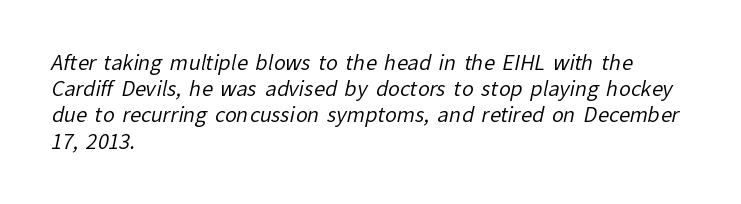
The image shows 20 px text type; set left-aligned, normal line spacing (1.31x), normal letter spacing, not underlined.
